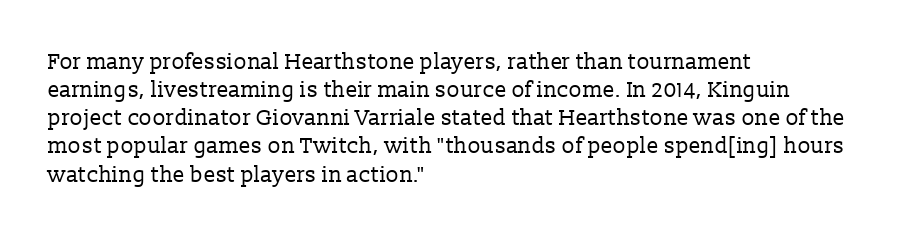
Q: Is the text bold? A: No.
Q: Is the text italic (slanted)? A: No, it is upright.
Q: Is the text underlined? A: No.
Q: How is the paragraph aligned? A: Left-aligned.
Q: Is the spacing between letters normal or unusually wide? A: Normal.
Q: Is the spacing between lines tight, normal or loose? A: Normal.
